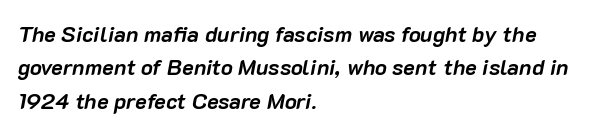
{"italic": "yes", "lean": "right", "slant_degrees": 10, "bold": "yes", "underline": "no", "align": "left", "line_spacing": "normal", "line_spacing_ratio": 1.52, "letter_spacing": "normal", "letter_spacing_em": 0.0, "glyph_px": 22}
